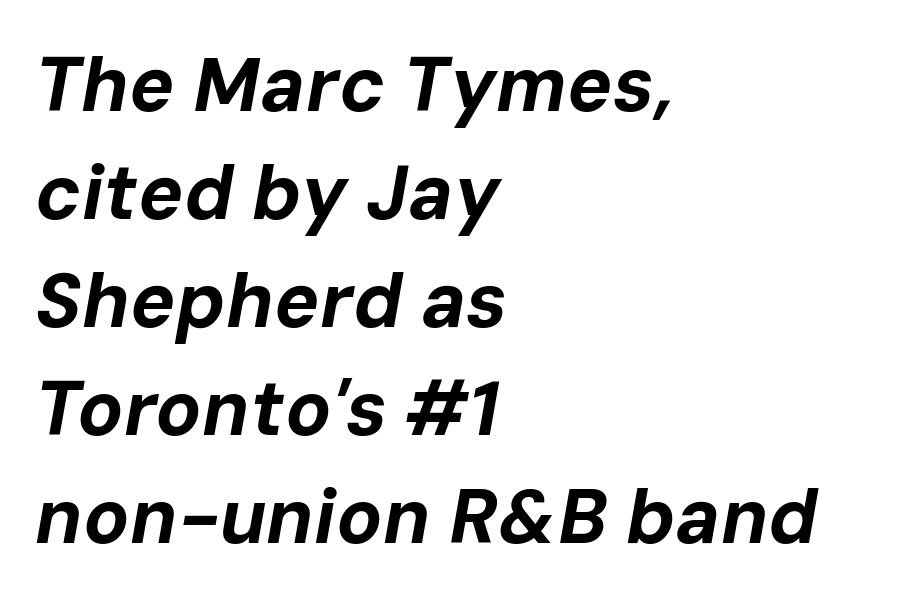
The image shows 76 px bold type, italic (leaning right); set left-aligned, normal line spacing (1.42x), normal letter spacing, not underlined; low stroke contrast and a medium x-height.
